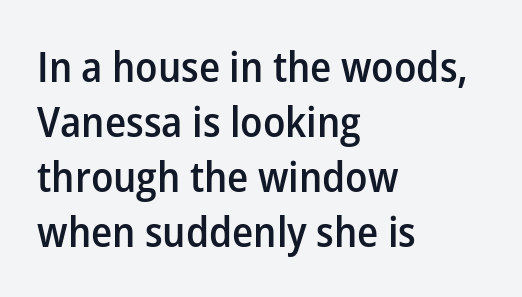
Style check: upright. Here the designer chose a conventional face with non-uniform glyph widths. Glyph-to-glyph distance matches everyday printed text. The passage is arranged the way most books set body copy — flush left.
